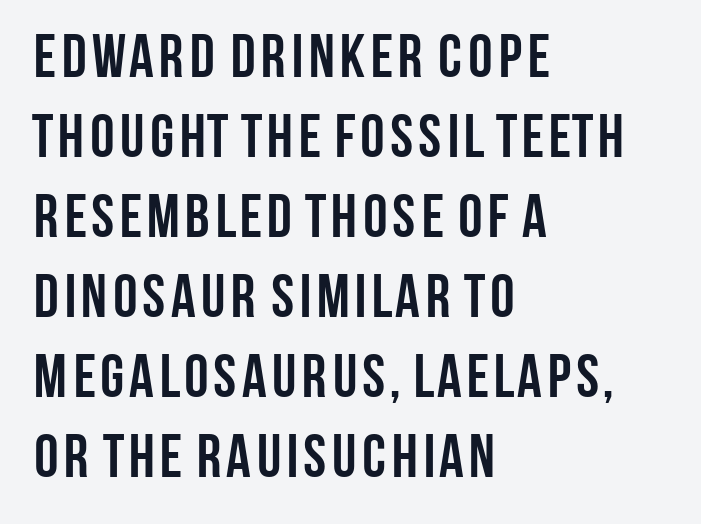
The image shows 61 px semibold, condensed sans-serif type, upright; set left-aligned, normal line spacing (1.31x), normal letter spacing, not underlined; low stroke contrast and a large x-height.
